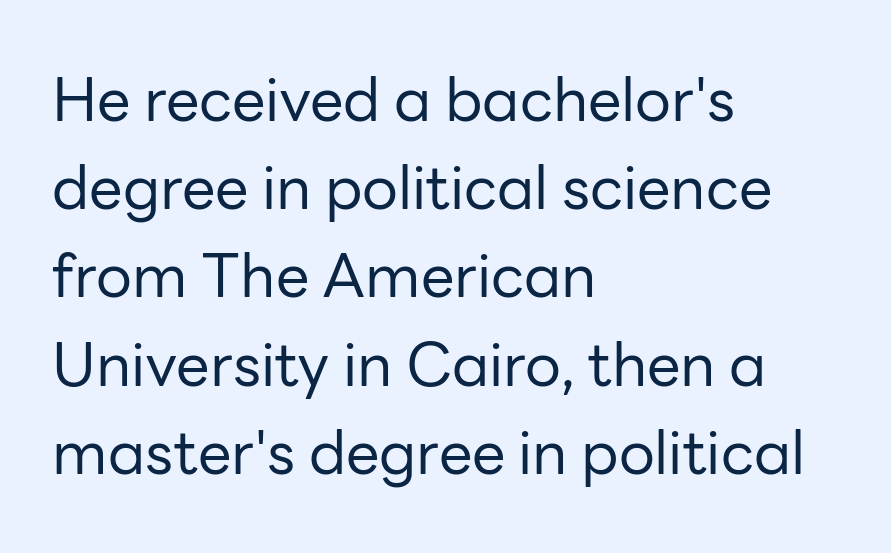
The image shows 60 px regular-weight sans-serif type, upright; set left-aligned, normal line spacing (1.47x), normal letter spacing, not underlined; low stroke contrast and a medium x-height.
